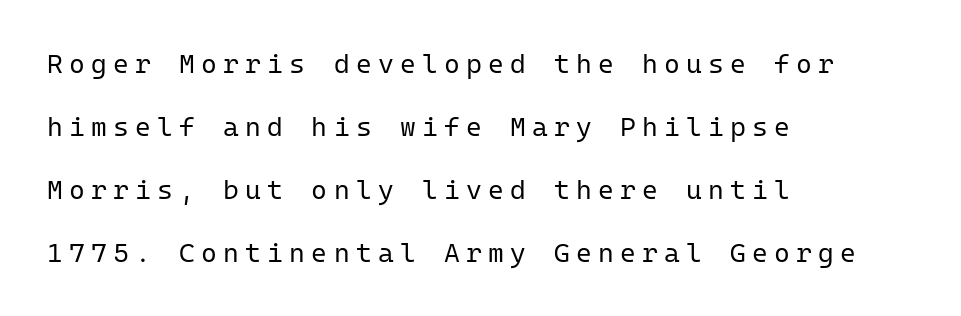
The image shows 27 px text type, upright; set left-aligned, loose line spacing (2.33x), unusually wide letter spacing (+0.23 em), not underlined.
